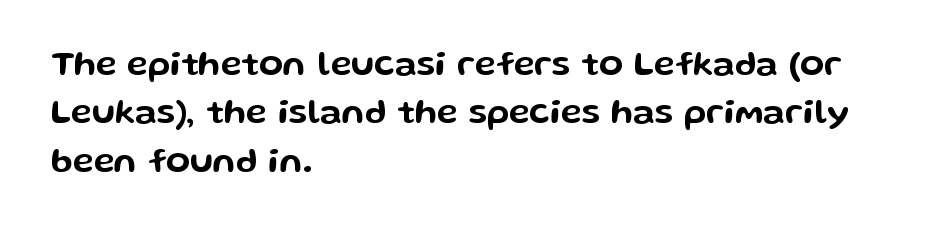
Q: Is the text italic (slanted)? A: No, it is upright.
Q: Is the typeface a serif or a sans-serif typeface? A: Sans-serif.
Q: Is the text underlined? A: No.
Q: How is the paragraph aligned? A: Left-aligned.
Q: Is the spacing between letters normal or unusually wide? A: Normal.
Q: Is the spacing between lines tight, normal or loose? A: Normal.
Q: Width (condensed, normal, or wide)? A: Wide.
Q: Stroke contrast? A: Low.
Q: x-height? A: Medium.
Q: Monospaced? A: No.
